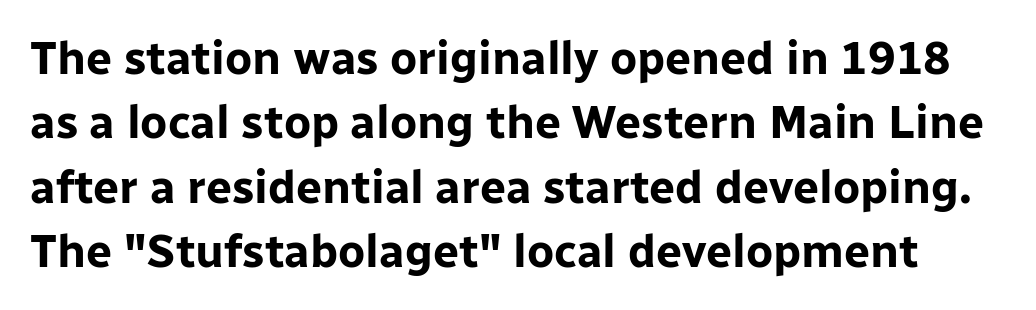
The image shows 46 px bold sans-serif type, upright; set normal line spacing (1.4x), normal letter spacing, not underlined; low stroke contrast and a medium x-height.
